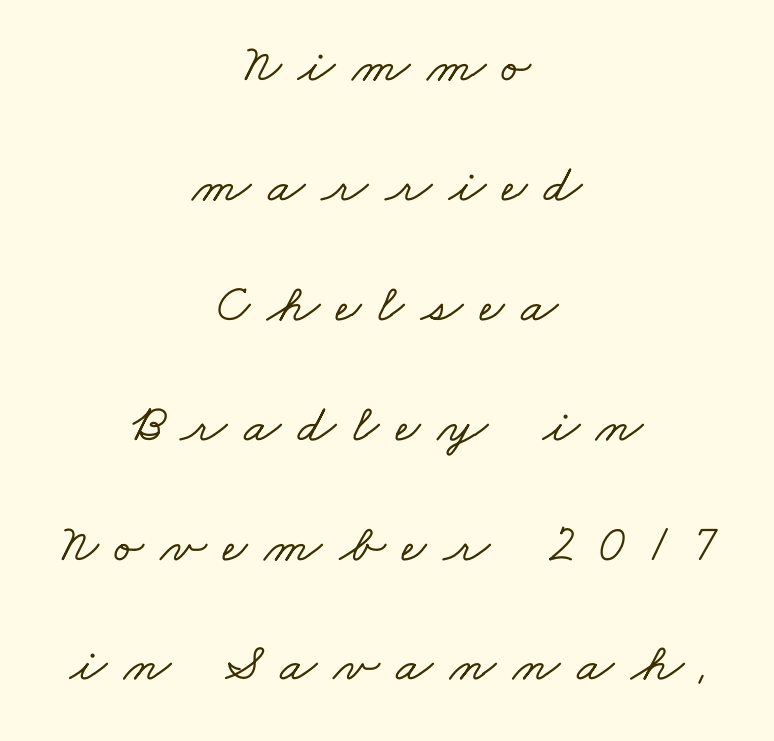
The image shows 54 px wide serif type; set centered, loose line spacing (2.22x), unusually wide letter spacing (+0.31 em), not underlined; low stroke contrast and a small x-height.
